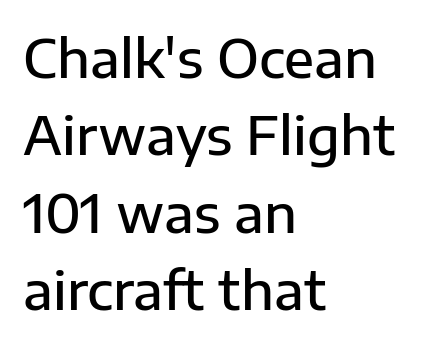
The image shows 53 px semibold sans-serif type, upright; set left-aligned, normal line spacing (1.46x), normal letter spacing, not underlined; low stroke contrast and a medium x-height.
